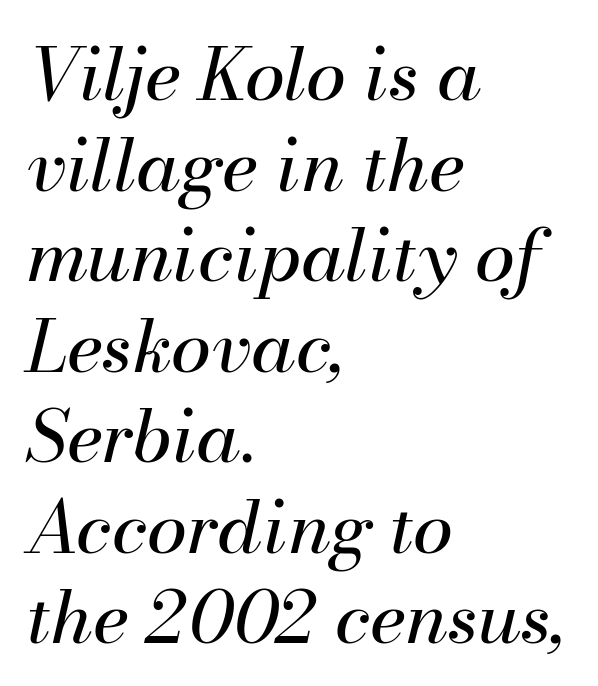
The image shows 73 px regular-weight type, italic (leaning right); set left-aligned, line spacing 1.24x, normal letter spacing, not underlined; medium stroke contrast and a small x-height.
